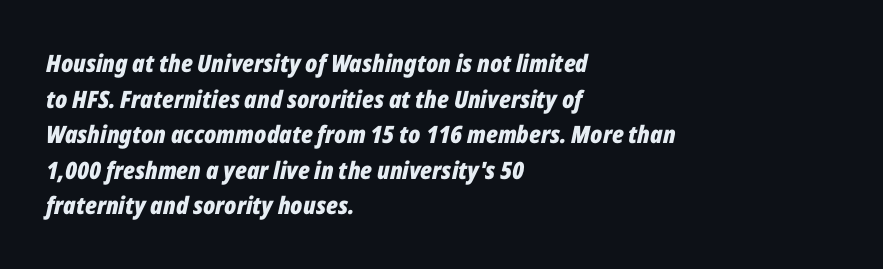
The image shows 24 px bold type, italic (leaning right); set left-aligned, normal line spacing (1.48x), normal letter spacing, not underlined.
